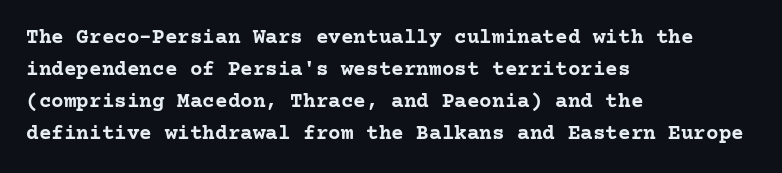
The type sits square on the baseline with zero lean. Summary of weight: heavy, a full bold. Interline gaps are of average width in this sample. The type is set solid horizontally, with unmodified tracking. Underline: absent.
